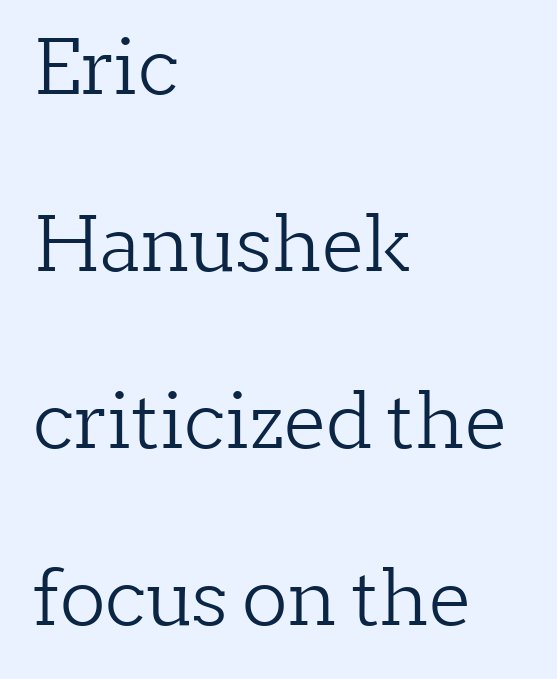
Note the varied advance widths — an 'i' is clearly narrower than an 'm'. Each word holds together tightly as a unit, with standard inter-letter gaps. This is serif lettering, the kind often seen in printed books. When letters stand straight like this, we call the style roman or upright. Beneath every word, the page is bare.
